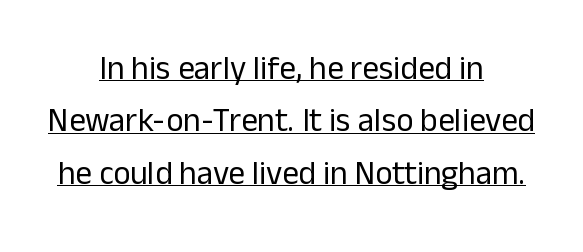
Q: Is the text bold? A: No.
Q: Is the text italic (slanted)? A: No, it is upright.
Q: Is the typeface a serif or a sans-serif typeface? A: Sans-serif.
Q: Is the text underlined? A: Yes.
Q: How is the paragraph aligned? A: Centered.
Q: Is the spacing between letters normal or unusually wide? A: Normal.
Q: Is the spacing between lines tight, normal or loose? A: Normal.
Q: Width (condensed, normal, or wide)? A: Normal.
Q: Stroke contrast? A: Low.
Q: x-height? A: Medium.
Q: Monospaced? A: No.
